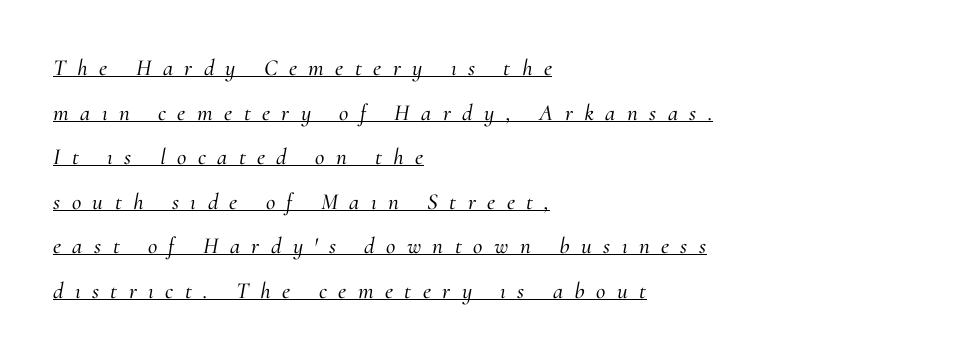
Decoration check: the copy is underlined. A great deal of white space separates one row of letters from the next. Slant detected: the letters are inclined. Line beginnings align vertically; line endings do not. Someone cranked the tracking dial way up on this one.
